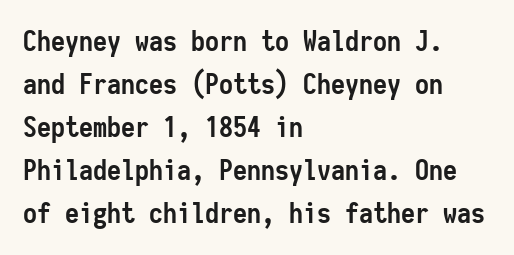
The passage shown is typeset with a sans-serif family. Beneath every word, the page is bare. The type sits square on the baseline with zero lean. Is the letter spacing exaggerated? No — it looks like the ordinary default.
